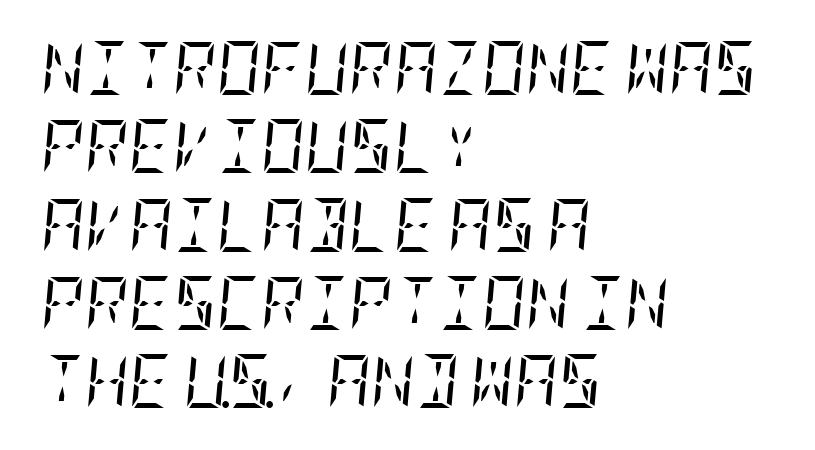
Notice how the stems are inclined rather than vertical — that's the hallmark of italics. The strip under each line holds only bare page. Here the glyphs are tracked normally, forming tight word shapes. Regarding serifs, this sample has them. The block of text has a typical density, with ordinary space between rows. This sample is left-justified, so line endings fall wherever the words run out.
